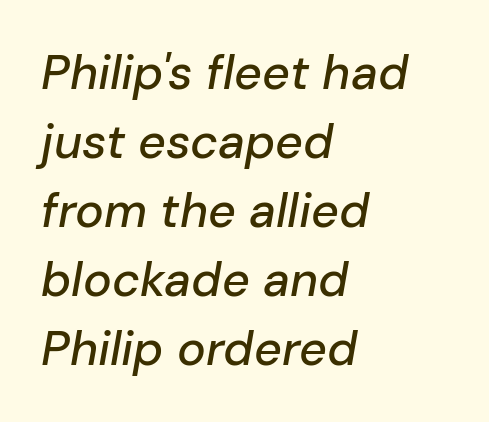
Q: Is the text italic (slanted)? A: Yes, it leans right by about 10 degrees.
Q: Is the text underlined? A: No.
Q: How is the paragraph aligned? A: Left-aligned.
Q: Is the spacing between letters normal or unusually wide? A: Normal.
Q: Is the spacing between lines tight, normal or loose? A: Normal.
Q: Width (condensed, normal, or wide)? A: Normal.
Q: Stroke contrast? A: Low.
Q: x-height? A: Medium.
Q: Monospaced? A: No.
